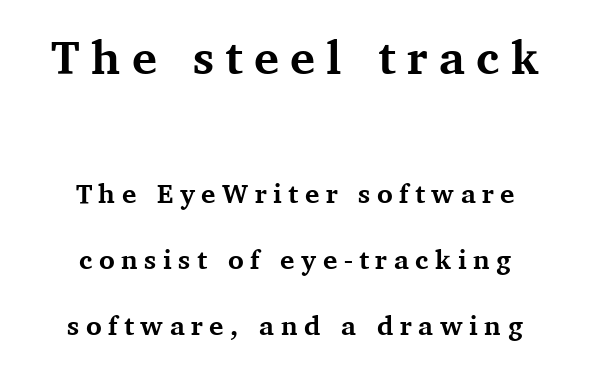
The image shows 47 px bold serif type, upright; set centered, loose line spacing (2.45x), unusually wide letter spacing (+0.24 em), not underlined; the first (top) block is 1.74x larger; medium stroke contrast and a medium x-height.
